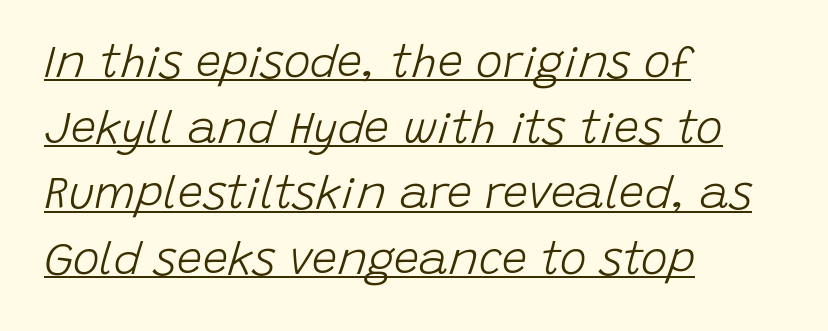
Q: Is the text bold? A: No.
Q: Is the text italic (slanted)? A: Yes, it leans right by about 15 degrees.
Q: Is the text underlined? A: Yes.
Q: How is the paragraph aligned? A: Left-aligned.
Q: Is the spacing between letters normal or unusually wide? A: Normal.
Q: Is the spacing between lines tight, normal or loose? A: Normal.
Q: Width (condensed, normal, or wide)? A: Normal.
Q: Stroke contrast? A: Low.
Q: x-height? A: Large.
Q: Monospaced? A: No.
